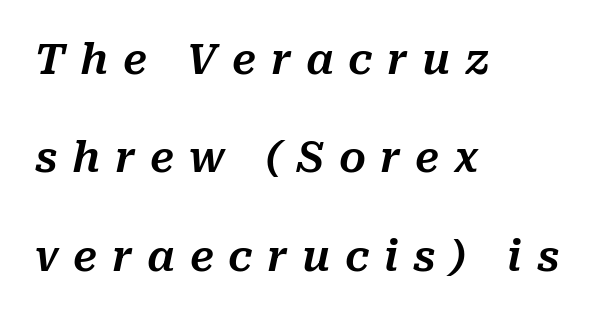
The image shows 42 px text type, italic (leaning right); set left-aligned, loose line spacing (2.34x), unusually wide letter spacing (+0.35 em), not underlined; medium stroke contrast and a medium x-height.
